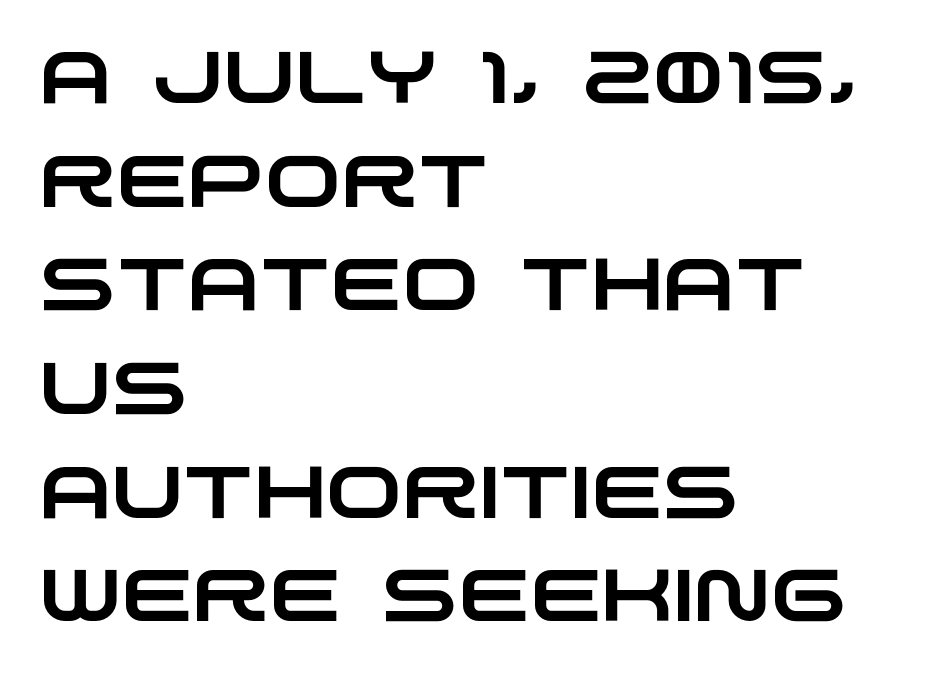
Q: Is the typeface a serif or a sans-serif typeface? A: Sans-serif.
Q: Is the text underlined? A: No.
Q: How is the paragraph aligned? A: Left-aligned.
Q: Is the spacing between letters normal or unusually wide? A: Normal.
Q: Is the spacing between lines tight, normal or loose? A: Normal.
Q: Width (condensed, normal, or wide)? A: Wide.
Q: Stroke contrast? A: Low.
Q: x-height? A: Large.
Q: Monospaced? A: No.
